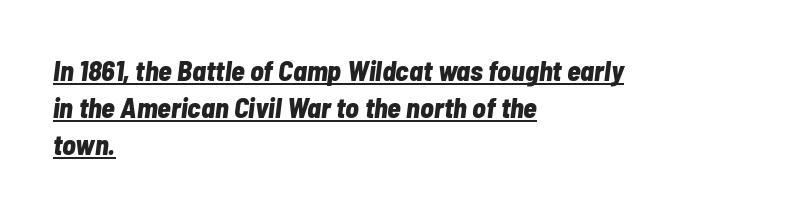
The image shows 28 px bold, condensed type, italic (leaning right); set left-aligned, normal line spacing (1.32x), normal letter spacing, underlined; low stroke contrast and a medium x-height.
